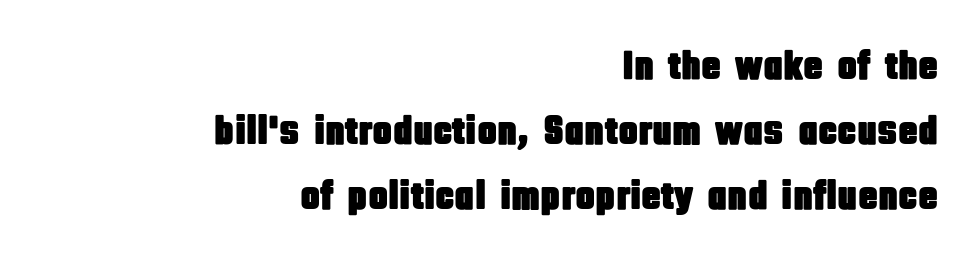
This sample has the flowing, uneven cadence of proportional lettering. Nobody drew a line under any word here. Short note: letters normally spaced. It's the straight-up-and-down kind of type. What's the leading like? Ordinary, nothing unusual.
